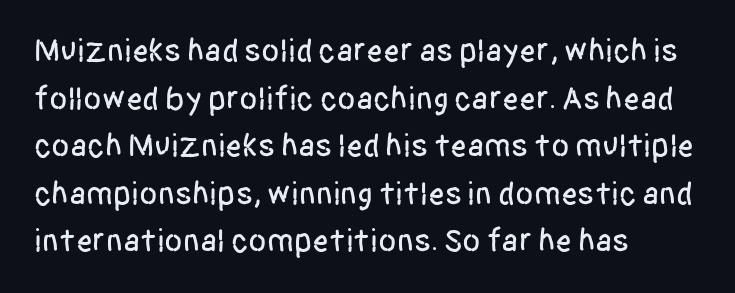
{"serif": "no", "italic": "no", "width": "condensed", "stroke_contrast": "low", "x_height": "large", "monospaced": "no", "underline": "no", "align": "left", "line_spacing": "normal", "line_spacing_ratio": 1.44, "letter_spacing": "normal", "letter_spacing_em": 0.0, "glyph_px": 33}
